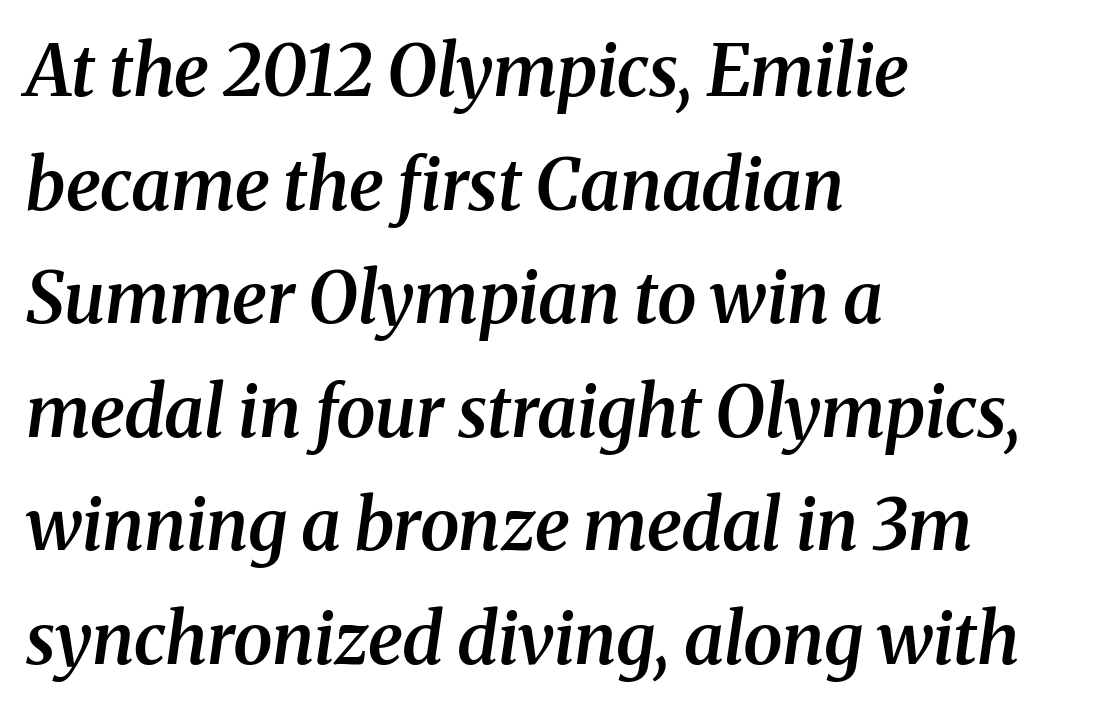
Q: Is the text bold? A: Semi-bold.
Q: Is the text italic (slanted)? A: Yes, it leans right by about 8 degrees.
Q: Is the typeface a serif or a sans-serif typeface? A: Serif.
Q: Is the text underlined? A: No.
Q: How is the paragraph aligned? A: Left-aligned.
Q: Is the spacing between letters normal or unusually wide? A: Normal.
Q: Is the spacing between lines tight, normal or loose? A: Normal.
Q: Width (condensed, normal, or wide)? A: Normal.
Q: Stroke contrast? A: Medium.
Q: x-height? A: Medium.
Q: Monospaced? A: No.
